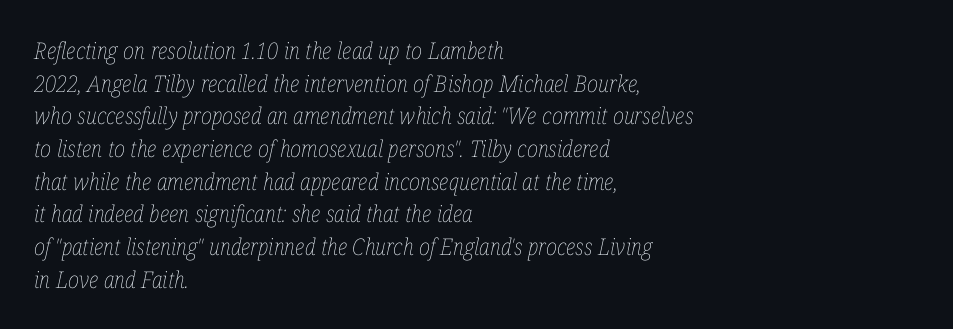
Q: Is the text bold? A: No.
Q: Is the text italic (slanted)? A: Yes, it leans right by about 12 degrees.
Q: Is the text underlined? A: No.
Q: How is the paragraph aligned? A: Left-aligned.
Q: Is the spacing between letters normal or unusually wide? A: Normal.
Q: Is the spacing between lines tight, normal or loose? A: Normal.
